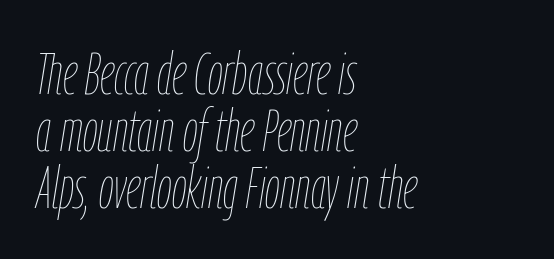
Is this a heavy cut? Hardly; it is regular or lighter. Caption: multi-line text, flush left, ragged right. Varying glyph widths throughout — classic text-font behaviour. The glyphs are unaccompanied by any horizontal stroke below them.
